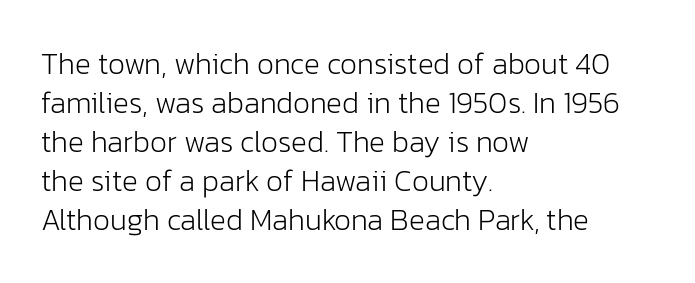
The image shows 30 px light sans-serif type, upright; set left-aligned, normal line spacing (1.3x), normal letter spacing, not underlined; low stroke contrast and a medium x-height.
